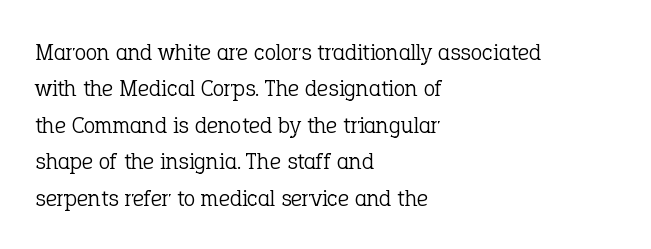
The image shows 24 px text type, upright; set left-aligned, normal line spacing (1.52x), normal letter spacing, not underlined.
